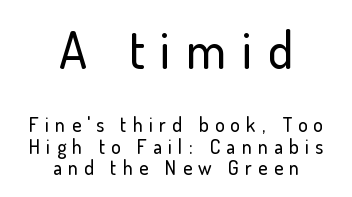
The specimen omits any rule beneath the text block's lines. The specimen reads as upright at a glance. A typesetter would call this proportional, since set widths differ per character. Regarding leading, the lines here are crowded together. Unlike a traditional serif, this face leaves its strokes unadorned.
